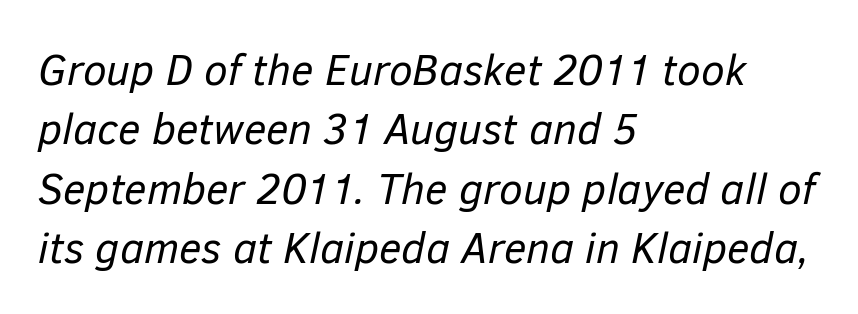
The image shows 43 px regular-weight type, italic (leaning right); set left-aligned, normal line spacing (1.38x), normal letter spacing, not underlined; low stroke contrast and a medium x-height.
